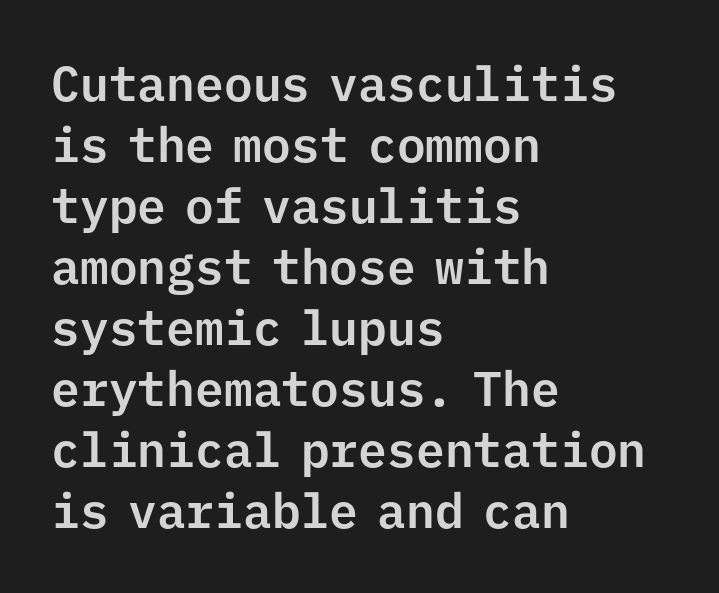
{"serif": "no", "italic": "no", "width": "normal", "stroke_contrast": "low", "x_height": "medium", "monospaced": "yes", "underline": "no", "align": "left", "line_spacing": "normal", "line_spacing_ratio": 1.27, "letter_spacing": "normal", "letter_spacing_em": 0.0, "glyph_px": 48}
